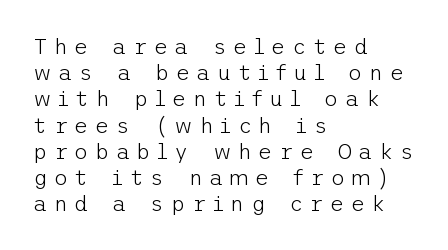
Q: Is the text bold? A: No.
Q: Is the text italic (slanted)? A: No, it is upright.
Q: Is the text underlined? A: No.
Q: How is the paragraph aligned? A: Left-aligned.
Q: Is the spacing between letters normal or unusually wide? A: Unusually wide.
